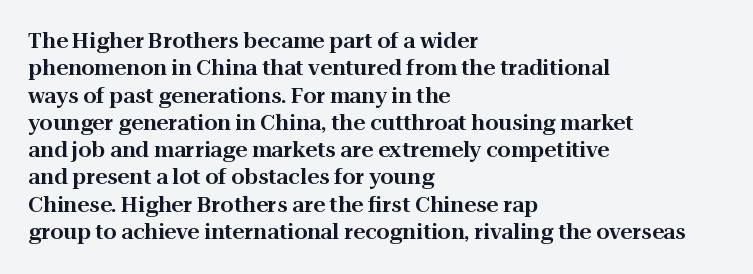
Q: Is the text italic (slanted)? A: No, it is upright.
Q: Is the text underlined? A: No.
Q: How is the paragraph aligned? A: Left-aligned.
Q: Is the spacing between letters normal or unusually wide? A: Normal.
Q: Is the spacing between lines tight, normal or loose? A: Normal.
